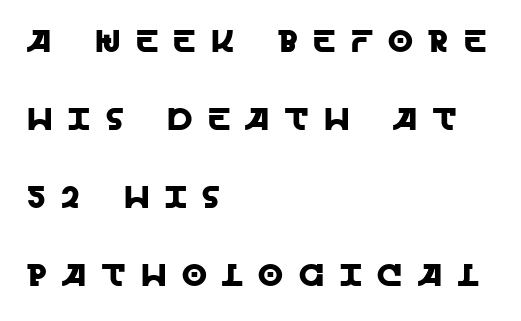
The image shows 32 px sans-serif type, upright; set left-aligned, loose line spacing (2.44x), unusually wide letter spacing (+0.49 em), not underlined; a large x-height.
